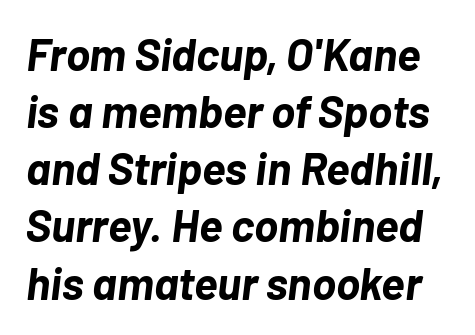
Q: Is the text bold? A: Yes.
Q: Is the text italic (slanted)? A: Yes, it leans right by about 7 degrees.
Q: Is the text underlined? A: No.
Q: Is the spacing between letters normal or unusually wide? A: Normal.
Q: Is the spacing between lines tight, normal or loose? A: Normal.
Q: Width (condensed, normal, or wide)? A: Normal.
Q: Stroke contrast? A: Low.
Q: x-height? A: Medium.
Q: Monospaced? A: No.
